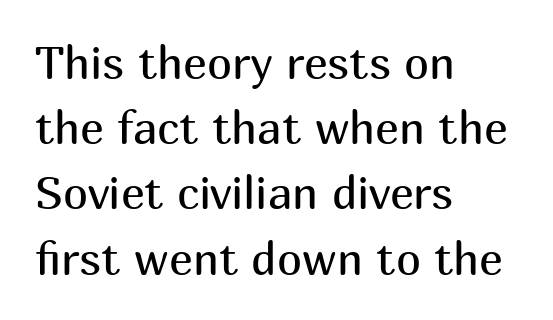
Each letter keeps its own natural width here, so spacing adapts to shape. A light-to-regular cut is what we see here. What kind of face is this? One without serifs — a sans. The passage shown is not underscored anywhere. Regarding leading, the lines here are spaced in the standard way. The font's upright variant was chosen for this text.
